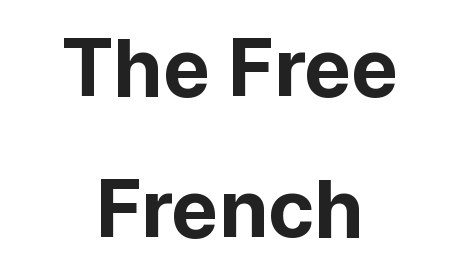
Q: Is the text bold? A: Yes.
Q: Is the text italic (slanted)? A: No, it is upright.
Q: Is the typeface a serif or a sans-serif typeface? A: Sans-serif.
Q: Is the text underlined? A: No.
Q: How is the paragraph aligned? A: Centered.
Q: Is the spacing between letters normal or unusually wide? A: Normal.
Q: Width (condensed, normal, or wide)? A: Normal.
Q: Stroke contrast? A: Low.
Q: x-height? A: Medium.
Q: Monospaced? A: No.
